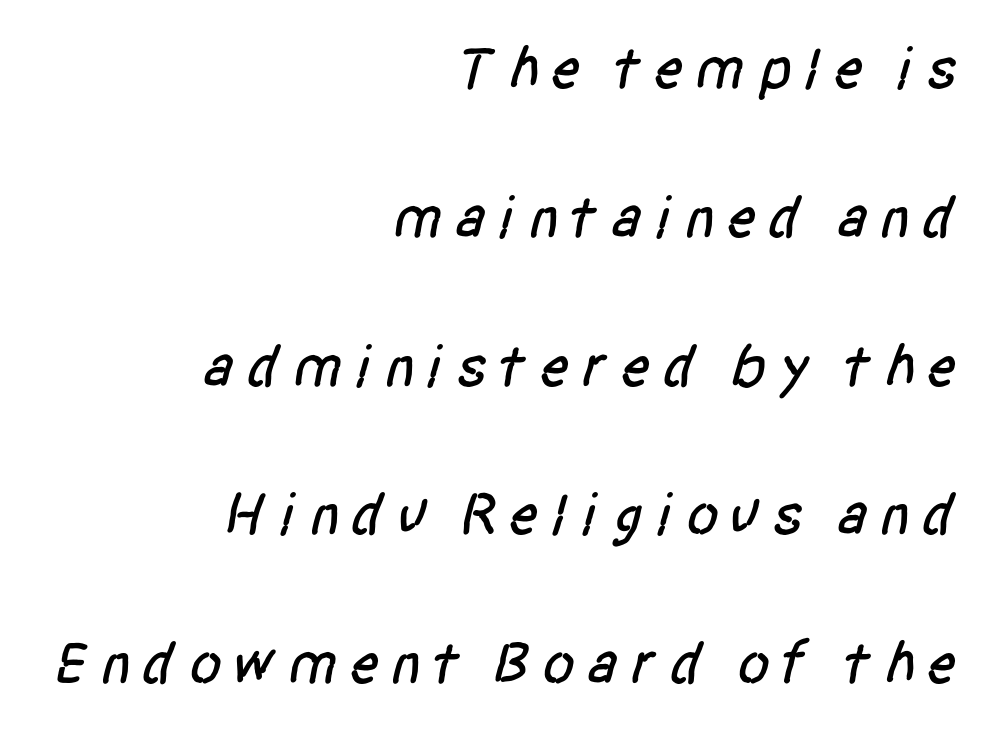
What kind of face is this? One without serifs — a sans. The space between consecutive lines is lavish. Is the block centered? No — it sits flush against the right margin. The letters advance in unequal steps, a hallmark of proportional type. The area under the type is left untouched.
